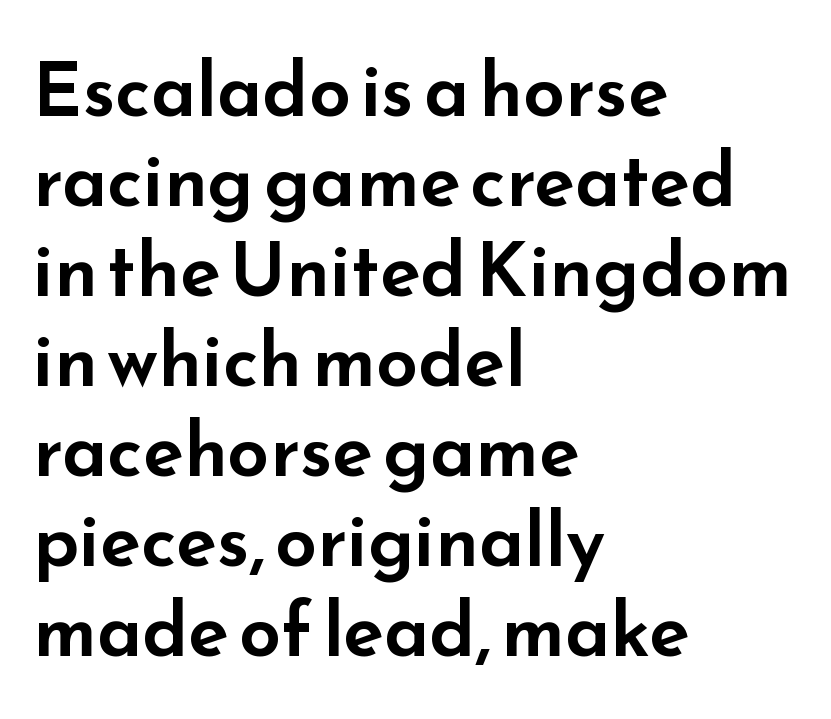
Posture: upright roman. The typeface chosen for these lines omits serifs. Proportional: the letters do not fall into vertical columns. A bare baseline throughout the passage. The rendering keeps characters at their native spacing. A student would call this left alignment; a typographer would say flush left, rag right.
